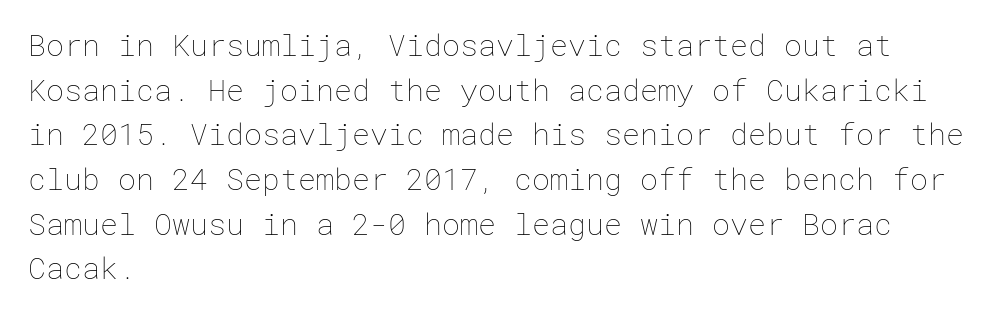
Line spacing here is normal. You could call the tracking neutral — neither tight nor loose. No word sits above an underline. The lettering holds an erect, upright posture throughout. The letterforms sit at book weight or below.
